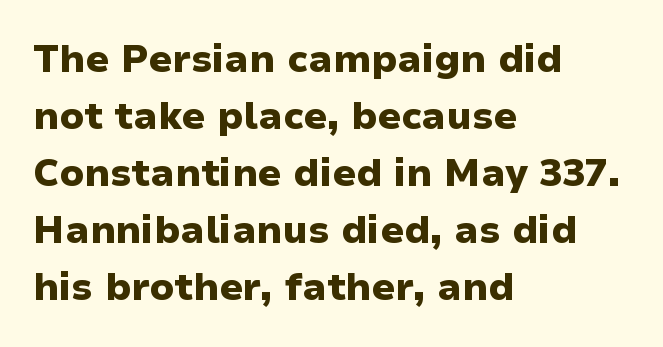
{"serif": "no", "italic": "no", "bold": "yes", "weight": "heavy", "width": "normal", "stroke_contrast": "low", "x_height": "medium", "monospaced": "no", "underline": "no", "align": "left", "line_spacing": "normal", "line_spacing_ratio": 1.5, "letter_spacing": "normal", "letter_spacing_em": 0.0, "glyph_px": 38}
